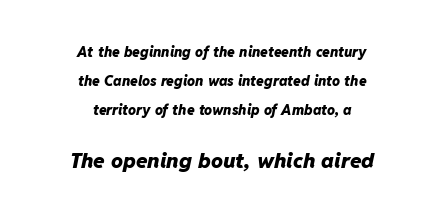
Typographic density is high because the face is bold. Size hierarchy here favors the trailing block over the leading one. The letters are slanted; this is an italic face. The space between consecutive lines is lavish.
